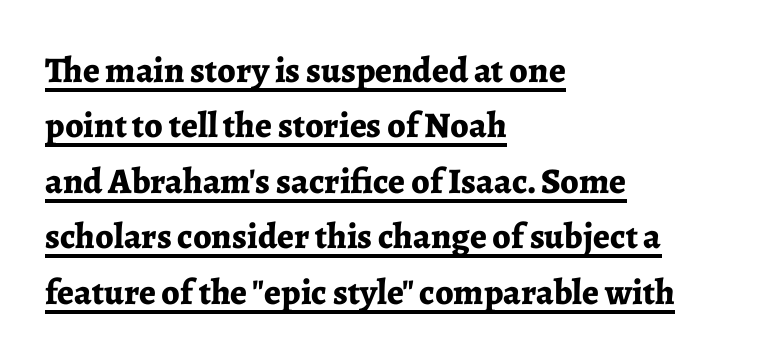
The image shows 36 px bold serif type, upright; set left-aligned, normal line spacing (1.54x), normal letter spacing, underlined; low stroke contrast and a medium x-height.
